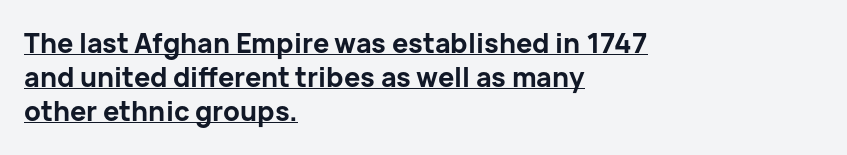
The face used here has the dense, thick strokes of a bold. These lines sit exactly where default settings would place them. Unlike italic type, these characters show no tilt at all. The typesetter has applied underlining to the passage shown. Nobody touched the tracking dial on this one.
